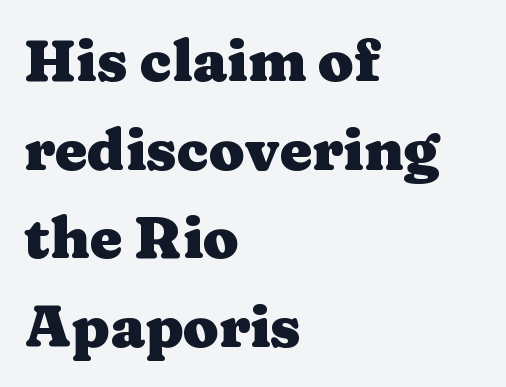
Plenty of ink on the page — the face is bold. When letters stand straight like this, we call the style roman or upright. The line texture is even and compact thanks to regular tracking. Has an underline been added? It has not.
